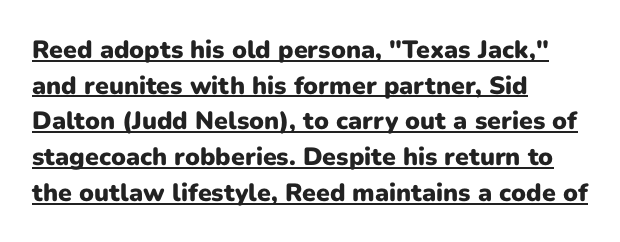
{"italic": "no", "bold": "yes", "underline": "yes", "align": "left", "line_spacing": "normal", "line_spacing_ratio": 1.43, "letter_spacing": "normal", "letter_spacing_em": 0.0, "glyph_px": 25}
